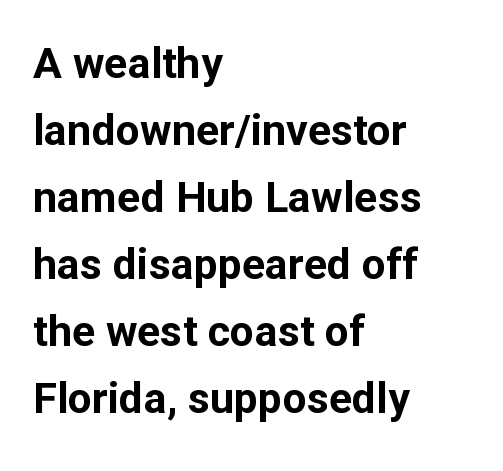
The image shows 43 px bold sans-serif type, upright; set left-aligned, normal line spacing (1.56x), normal letter spacing, not underlined; low stroke contrast and a medium x-height.
